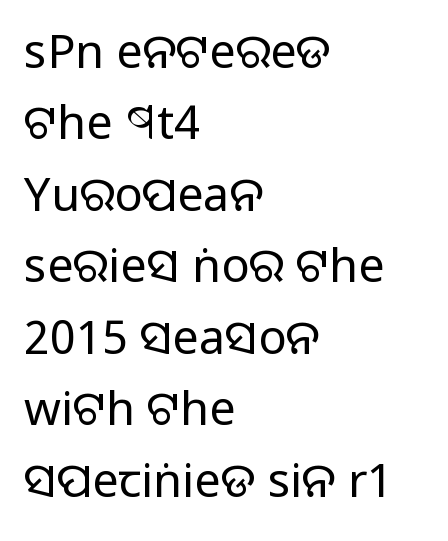
The image shows 47 px regular-weight sans-serif type, upright; set left-aligned, normal line spacing (1.52x), normal letter spacing, not underlined; low stroke contrast and a large x-height.
